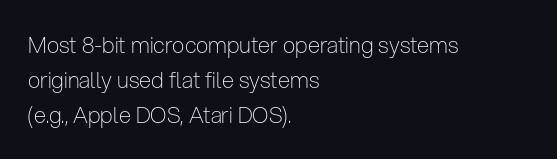
Every stem runs plumb, perpendicular to the baseline. Ink coverage per letter is moderate at most. Does extra space separate the letters? No, they use regular spacing. Line starts are locked; line ends wander. If you measured baseline to baseline, you'd find a middling distance.
